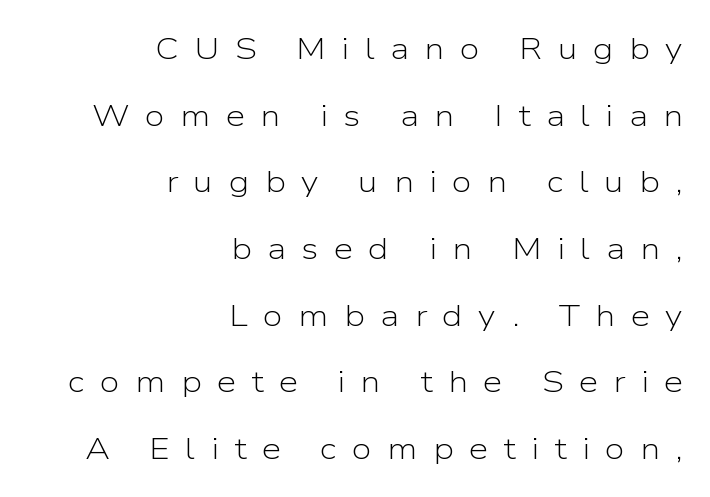
The image shows 31 px light sans-serif type, upright; set right-aligned, loose line spacing (2.15x), unusually wide letter spacing (+0.5 em), not underlined; low stroke contrast and a medium x-height.
